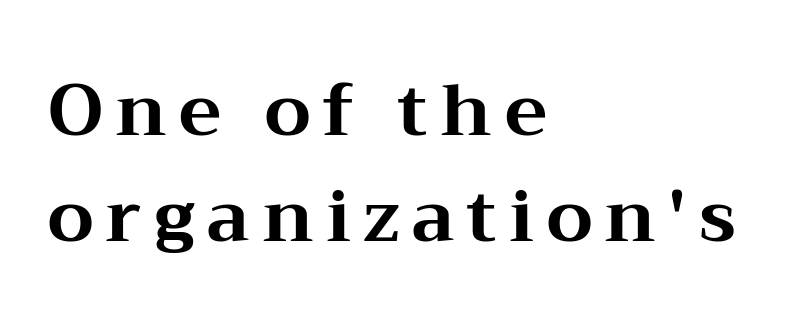
Summary of weight: heavy, a full bold. The lettering stays uniformly vertical, giving the passage a roman look. These lines are rendered in a variable-pitch font. Lines of text with bare space underneath.
